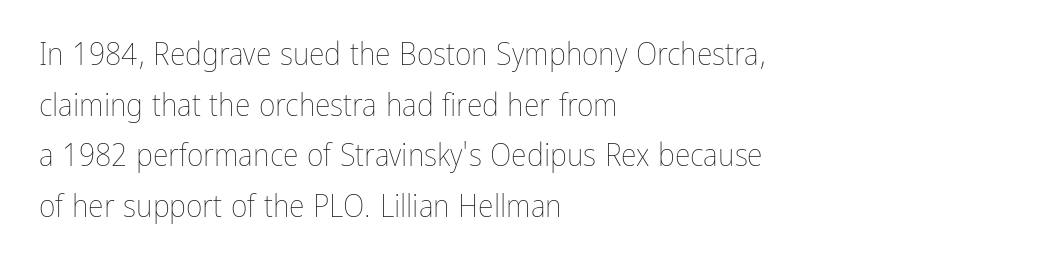
The image shows 32 px thin, condensed type, upright; set left-aligned, normal line spacing (1.58x), normal letter spacing, not underlined; low stroke contrast and a medium x-height.
